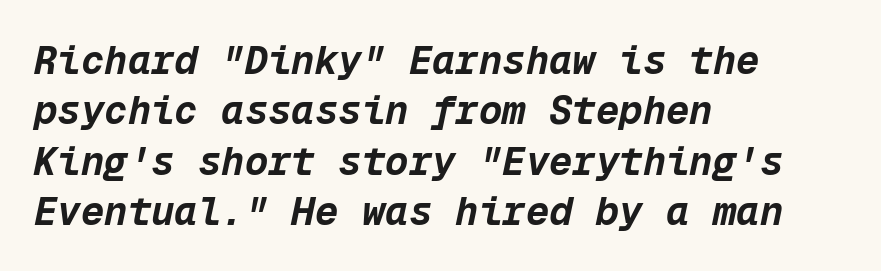
Q: Is the text bold? A: Yes.
Q: Is the text italic (slanted)? A: Yes, it leans right by about 12 degrees.
Q: Is the text underlined? A: No.
Q: How is the paragraph aligned? A: Left-aligned.
Q: Is the spacing between letters normal or unusually wide? A: Normal.
Q: Is the spacing between lines tight, normal or loose? A: Normal.
Q: Width (condensed, normal, or wide)? A: Normal.
Q: Stroke contrast? A: Low.
Q: x-height? A: Medium.
Q: Monospaced? A: Yes.
